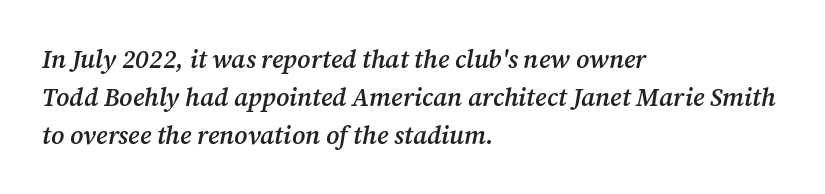
{"italic": "yes", "lean": "right", "slant_degrees": 12, "bold": "semi", "underline": "no", "align": "left", "line_spacing": "normal", "line_spacing_ratio": 1.52, "letter_spacing": "normal", "letter_spacing_em": 0.0, "glyph_px": 25}
